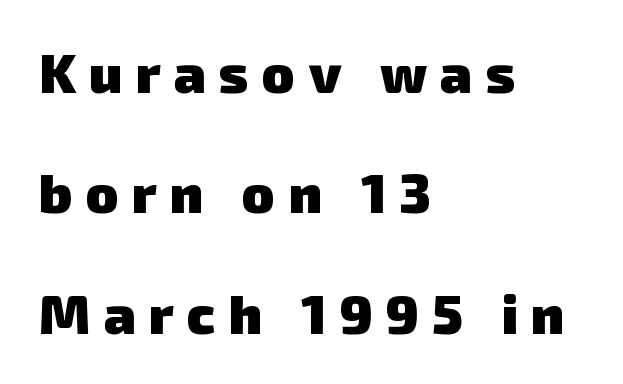
The image shows 54 px heavy sans-serif type; set left-aligned, loose line spacing (2.23x), unusually wide letter spacing (+0.25 em), not underlined; low stroke contrast and a medium x-height.
